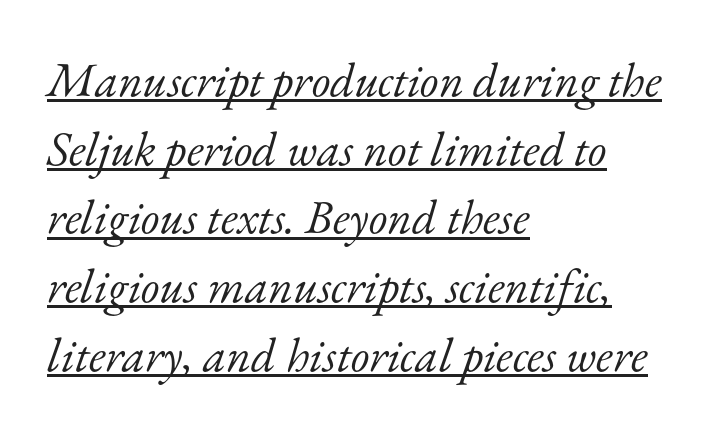
The image shows 48 px light serif type, italic (leaning right); set left-aligned, normal line spacing (1.43x), normal letter spacing, underlined; low stroke contrast and a small x-height.
